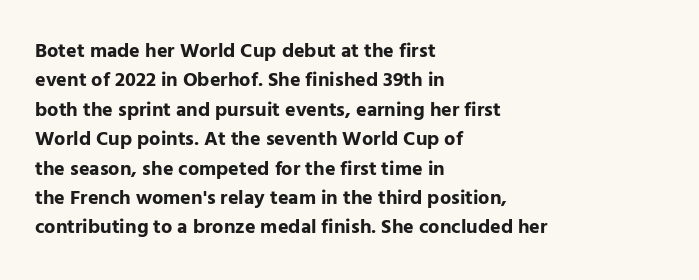
{"italic": "no", "bold": "yes", "underline": "no", "align": "left", "line_spacing": "normal", "line_spacing_ratio": 1.47, "letter_spacing": "normal", "letter_spacing_em": 0.0, "glyph_px": 20}
